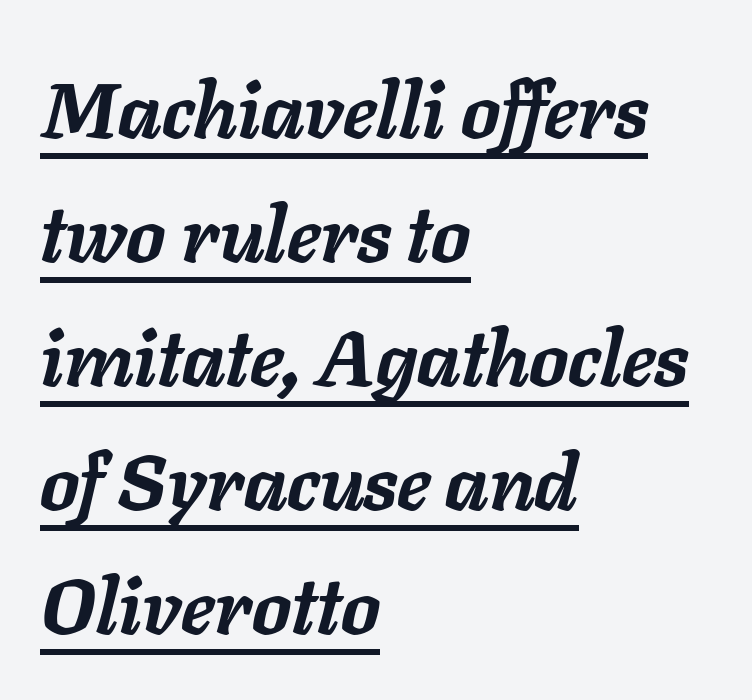
These lines keep a tight, regular rhythm from letter to letter. The vertical gap from one line to the next is medium. Horizontal alignment here is leftward, the default for most running prose. A typographer would call this underscored text. Emphasis by weight is at full strength: bold. You could not count columns in this text — the font is proportionally spaced.
